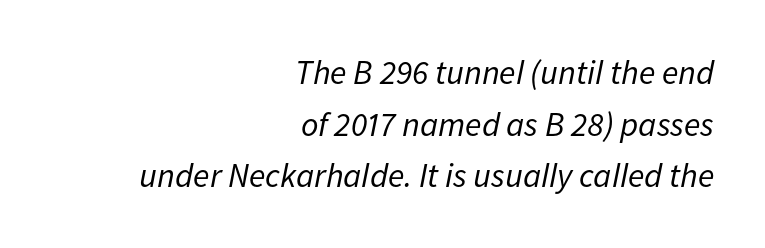
The typesetting does not lean heavy: it is not bold. Line ends are locked; line starts wander. Character widths vary here, with narrow letters taking less room than wide ones. The string is rendered with underlining switched off.
